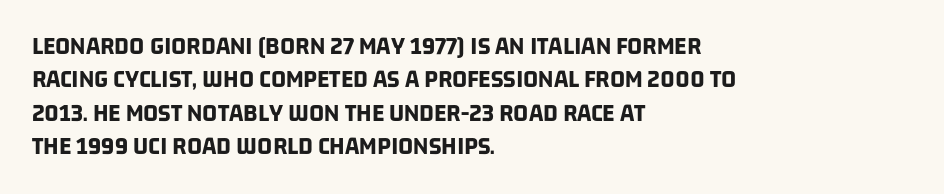
{"bold": "yes", "underline": "no", "align": "left", "line_spacing": "normal", "line_spacing_ratio": 1.28, "letter_spacing": "normal", "letter_spacing_em": 0.0, "glyph_px": 26}
